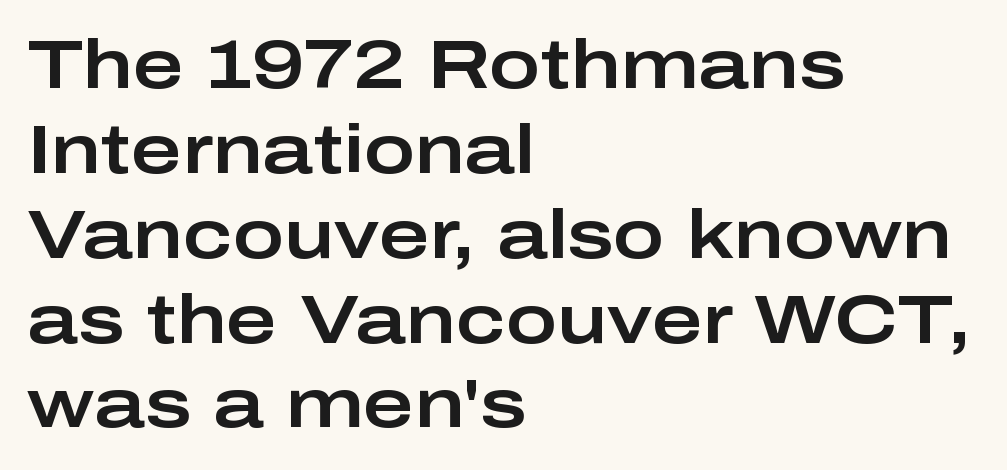
The image shows 69 px wide sans-serif type, upright; set left-aligned, line spacing 1.23x, normal letter spacing, not underlined; low stroke contrast and a medium x-height.
